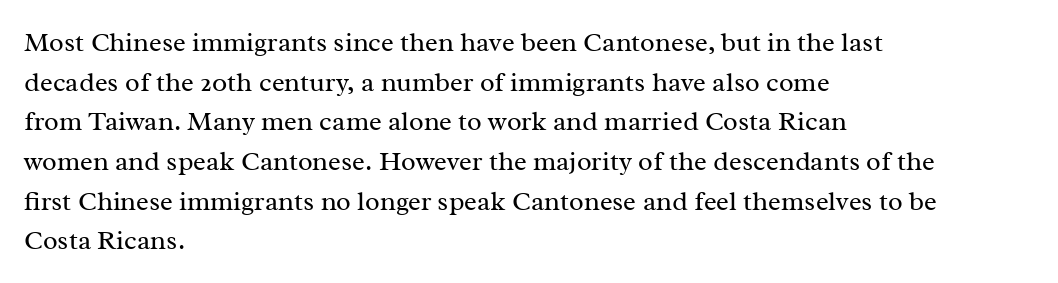
Q: Is the text bold? A: No.
Q: Is the text italic (slanted)? A: No, it is upright.
Q: Is the text underlined? A: No.
Q: How is the paragraph aligned? A: Left-aligned.
Q: Is the spacing between letters normal or unusually wide? A: Normal.
Q: Is the spacing between lines tight, normal or loose? A: Normal.
